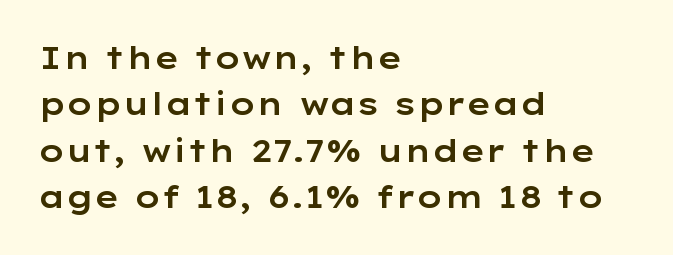
The image shows 31 px wide sans-serif type, upright; set left-aligned, normal line spacing (1.5x), normal letter spacing, not underlined; low stroke contrast and a medium x-height.
